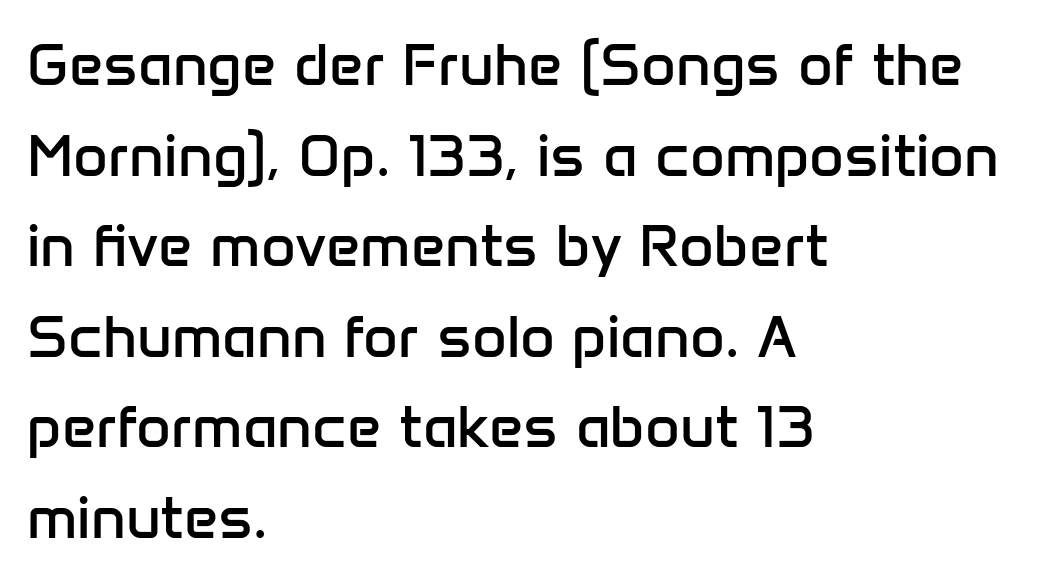
Q: Is the text bold? A: No.
Q: Is the text italic (slanted)? A: No, it is upright.
Q: Is the typeface a serif or a sans-serif typeface? A: Sans-serif.
Q: Is the text underlined? A: No.
Q: How is the paragraph aligned? A: Left-aligned.
Q: Is the spacing between letters normal or unusually wide? A: Normal.
Q: Is the spacing between lines tight, normal or loose? A: Normal.
Q: Width (condensed, normal, or wide)? A: Normal.
Q: Stroke contrast? A: Low.
Q: x-height? A: Medium.
Q: Monospaced? A: No.
